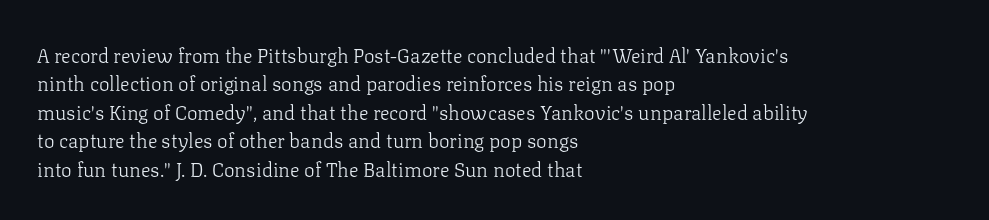
Q: Is the text bold? A: No.
Q: Is the text italic (slanted)? A: No, it is upright.
Q: Is the text underlined? A: No.
Q: How is the paragraph aligned? A: Left-aligned.
Q: Is the spacing between letters normal or unusually wide? A: Normal.
Q: Is the spacing between lines tight, normal or loose? A: Normal.
